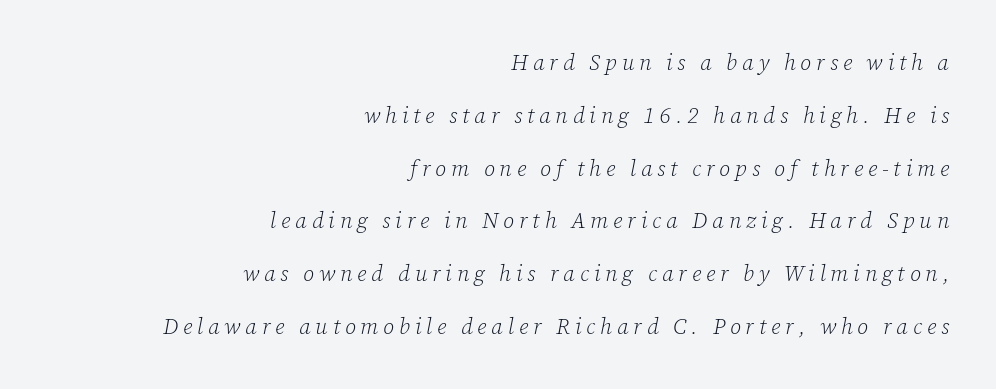
{"italic": "yes", "lean": "right", "slant_degrees": 12, "bold": "no", "underline": "no", "align": "right", "line_spacing": "loose", "line_spacing_ratio": 2.4, "letter_spacing": "wide", "letter_spacing_em": 0.22, "glyph_px": 22}
